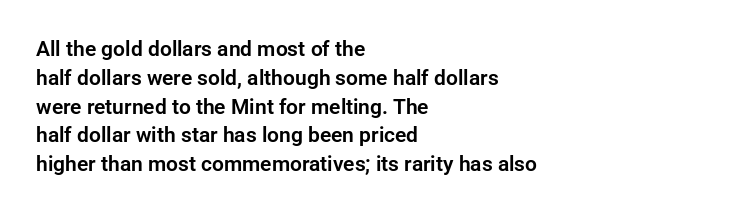
Q: Is the text italic (slanted)? A: No, it is upright.
Q: Is the text underlined? A: No.
Q: How is the paragraph aligned? A: Left-aligned.
Q: Is the spacing between letters normal or unusually wide? A: Normal.
Q: Is the spacing between lines tight, normal or loose? A: Normal.
